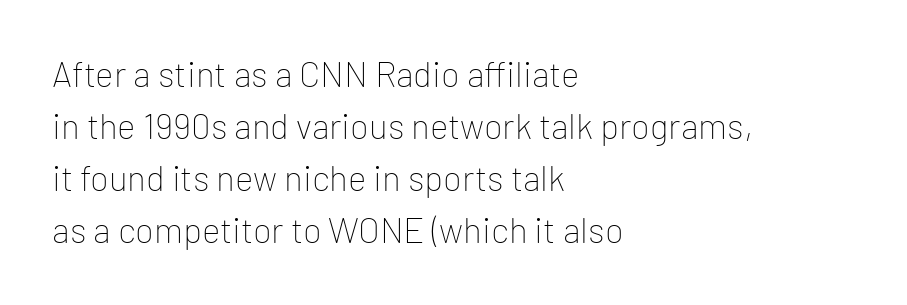
Q: Is the text bold? A: No.
Q: Is the text italic (slanted)? A: No, it is upright.
Q: Is the typeface a serif or a sans-serif typeface? A: Sans-serif.
Q: Is the text underlined? A: No.
Q: How is the paragraph aligned? A: Left-aligned.
Q: Is the spacing between letters normal or unusually wide? A: Normal.
Q: Is the spacing between lines tight, normal or loose? A: Normal.
Q: Width (condensed, normal, or wide)? A: Normal.
Q: Stroke contrast? A: Low.
Q: x-height? A: Medium.
Q: Monospaced? A: No.
